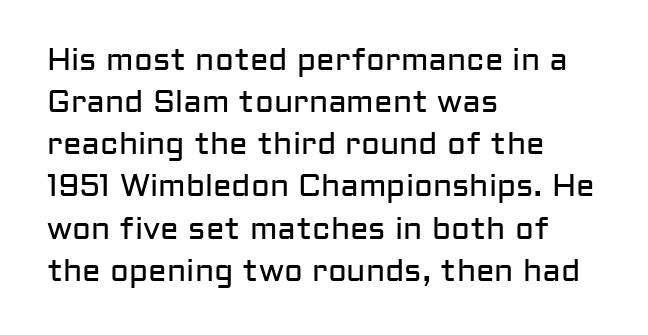
Q: Is the text bold? A: No.
Q: Is the text italic (slanted)? A: No, it is upright.
Q: Is the typeface a serif or a sans-serif typeface? A: Sans-serif.
Q: Is the text underlined? A: No.
Q: How is the paragraph aligned? A: Left-aligned.
Q: Is the spacing between letters normal or unusually wide? A: Normal.
Q: Is the spacing between lines tight, normal or loose? A: Normal.
Q: Width (condensed, normal, or wide)? A: Normal.
Q: Stroke contrast? A: Low.
Q: x-height? A: Medium.
Q: Monospaced? A: No.
